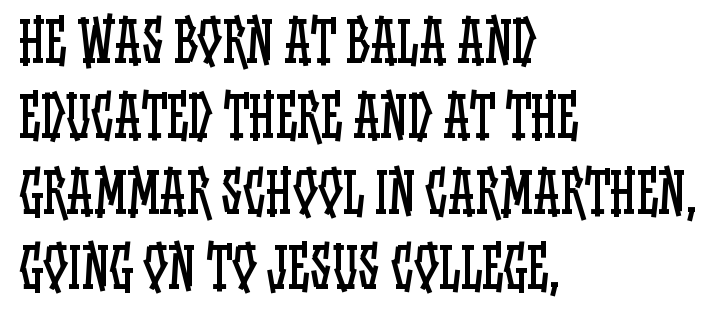
Q: Is the text bold? A: No.
Q: Is the text italic (slanted)? A: No, it is upright.
Q: Is the text underlined? A: No.
Q: How is the paragraph aligned? A: Left-aligned.
Q: Is the spacing between letters normal or unusually wide? A: Normal.
Q: Is the spacing between lines tight, normal or loose? A: Normal.
Q: Width (condensed, normal, or wide)? A: Condensed.
Q: Stroke contrast? A: Low.
Q: x-height? A: Large.
Q: Monospaced? A: No.
